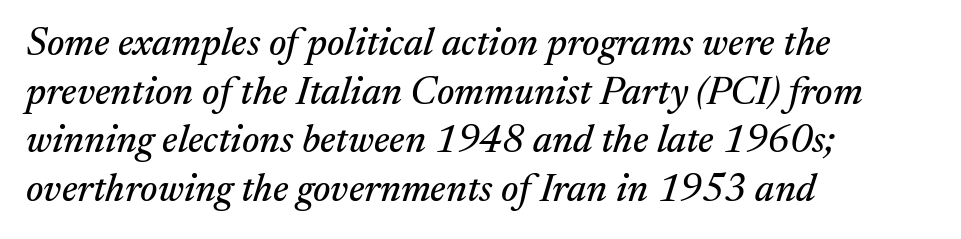
The image shows 39 px serif type, italic (leaning right); set left-aligned, normal line spacing (1.25x), normal letter spacing, not underlined; medium stroke contrast and a medium x-height.
